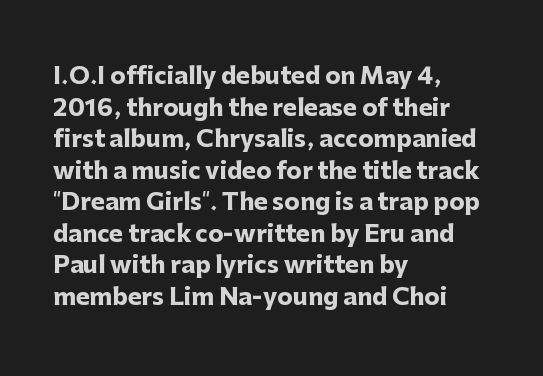
The image shows 23 px bold type, upright; set left-aligned, normal line spacing (1.37x), normal letter spacing, not underlined.
